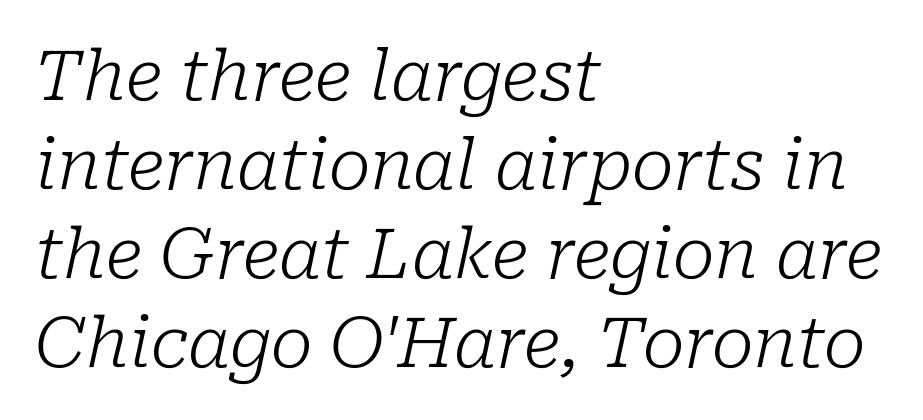
Think of a printed novel: that variable character pitch is what you see here. The font is comparable to plain body text, perhaps lighter. Characters are canted at an angle relative to the baseline's perpendicular. This block has exactly the height ordinary leading produces.
